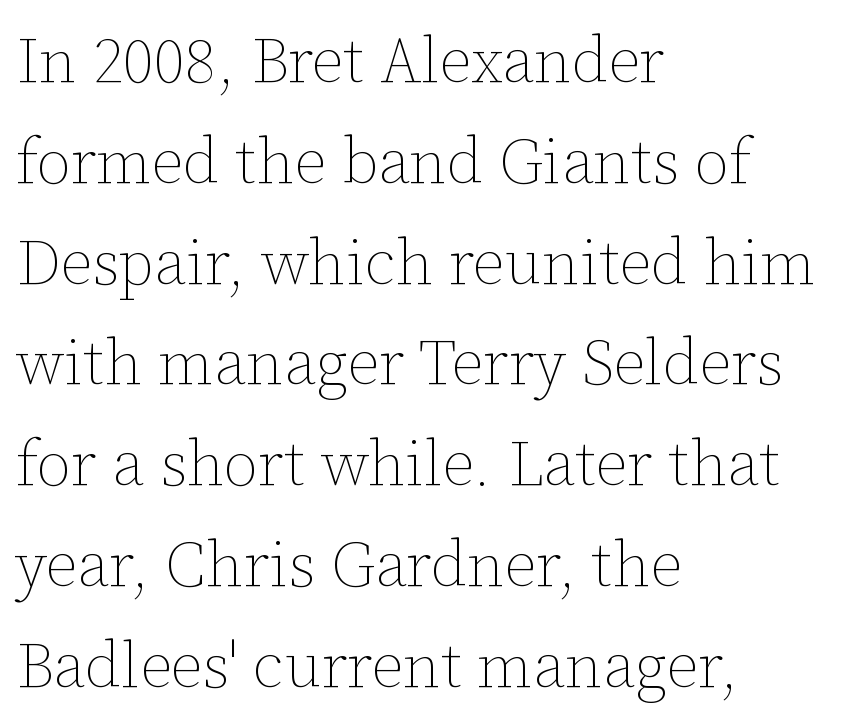
{"italic": "no", "bold": "no", "weight": "thin", "width": "normal", "stroke_contrast": "low", "x_height": "medium", "monospaced": "no", "underline": "no", "align": "left", "line_spacing": "normal", "line_spacing_ratio": 1.6, "letter_spacing": "normal", "letter_spacing_em": 0.0, "glyph_px": 63}
